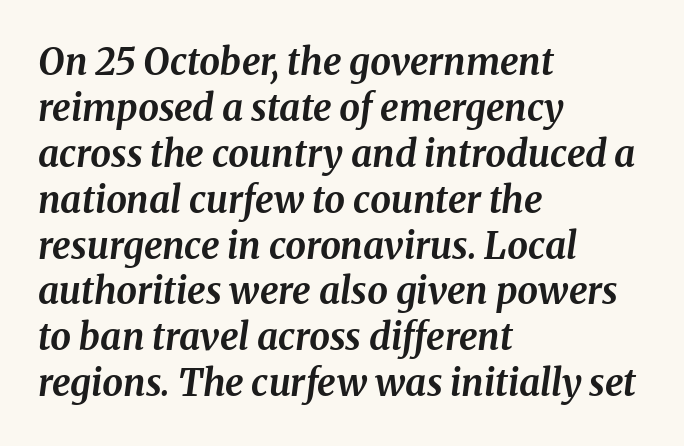
{"italic": "yes", "lean": "right", "slant_degrees": 8, "bold": "yes", "weight": "bold", "width": "normal", "stroke_contrast": "medium", "x_height": "medium", "monospaced": "no", "underline": "no", "align": "left", "line_spacing_ratio": 1.24, "letter_spacing": "normal", "letter_spacing_em": 0.0, "glyph_px": 37}
